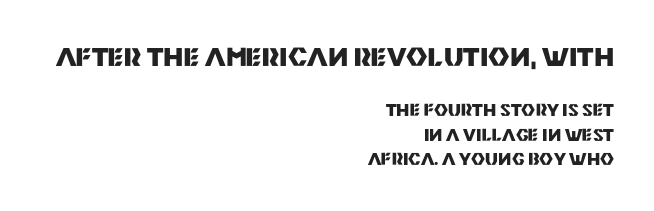
The image shows 26 px bold type, upright; set right-aligned, normal line spacing (1.46x), normal letter spacing, not underlined; the first (top) block is 1.53x larger.
